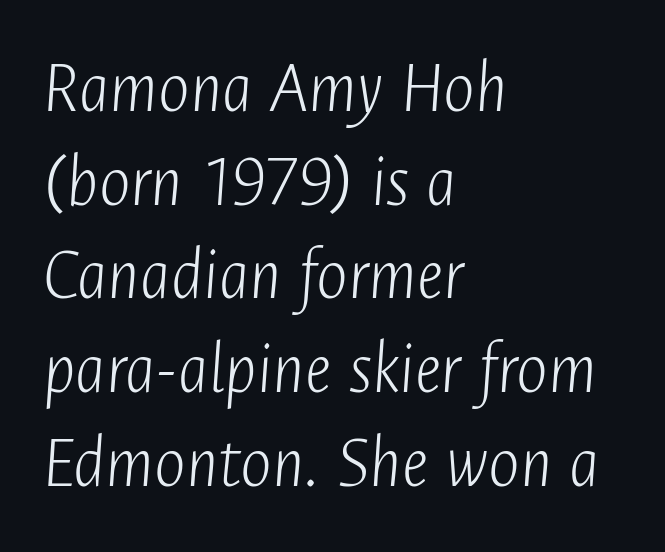
Q: Is the text bold? A: No.
Q: Is the text italic (slanted)? A: Yes, it leans right by about 4 degrees.
Q: Is the text underlined? A: No.
Q: How is the paragraph aligned? A: Left-aligned.
Q: Is the spacing between letters normal or unusually wide? A: Normal.
Q: Is the spacing between lines tight, normal or loose? A: Normal.
Q: Width (condensed, normal, or wide)? A: Condensed.
Q: Stroke contrast? A: Low.
Q: x-height? A: Medium.
Q: Monospaced? A: No.
